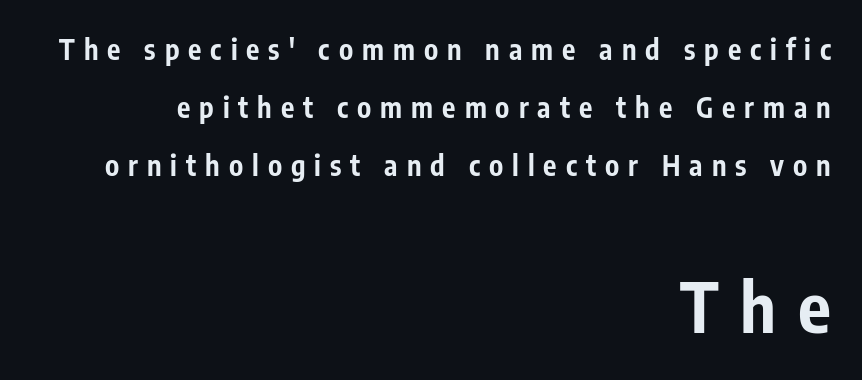
Q: Is the text bold? A: Yes.
Q: Is the text italic (slanted)? A: No, it is upright.
Q: Is the typeface a serif or a sans-serif typeface? A: Sans-serif.
Q: Is the text underlined? A: No.
Q: How is the paragraph aligned? A: Right-aligned.
Q: Is the spacing between letters normal or unusually wide? A: Unusually wide.
Q: Is the spacing between lines tight, normal or loose? A: Loose.
Q: Which block of text is set in a larger size, the first (top) or the second (bottom)? A: The second (bottom) one.
Q: Width (condensed, normal, or wide)? A: Condensed.
Q: Stroke contrast? A: Low.
Q: x-height? A: Medium.
Q: Monospaced? A: No.
